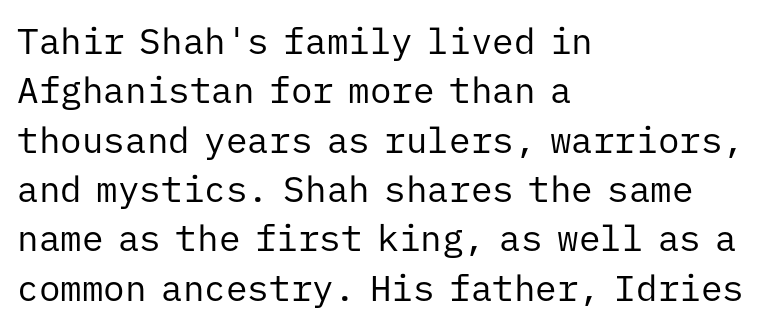
{"serif": "no", "italic": "no", "bold": "no", "weight": "regular", "width": "normal", "stroke_contrast": "low", "x_height": "medium", "monospaced": "yes", "underline": "no", "align": "left", "line_spacing": "normal", "line_spacing_ratio": 1.37, "letter_spacing": "normal", "letter_spacing_em": 0.0, "glyph_px": 36}
